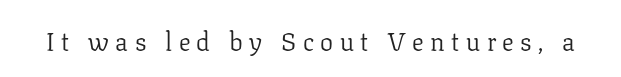
{"italic": "no", "bold": "no", "underline": "no", "letter_spacing": "wide", "letter_spacing_em": 0.25, "glyph_px": 26}
